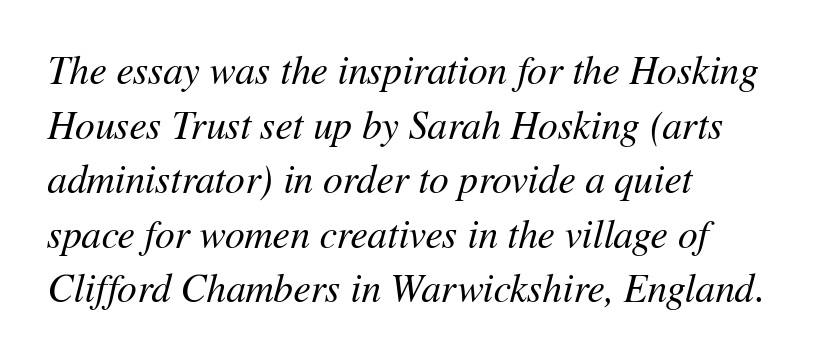
Is this a heavy cut? Hardly; it is regular or lighter. The rendering uses a moderate line-height, typical for paragraphs. Alignment: flush left. Each row of text sits above clean, open space.
